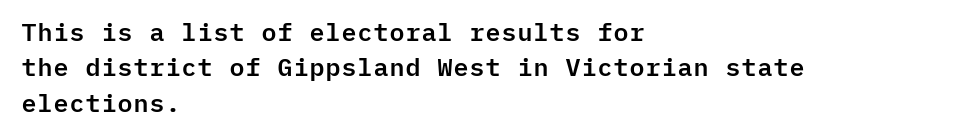
The line texture is even and compact thanks to regular tracking. Glance below the letters and you will spot only blank space. It's the straight-up-and-down kind of type. Each line starts at the same left margin while the right side varies. Reading down the column, the eye jumps a familiar distance to each next line.
